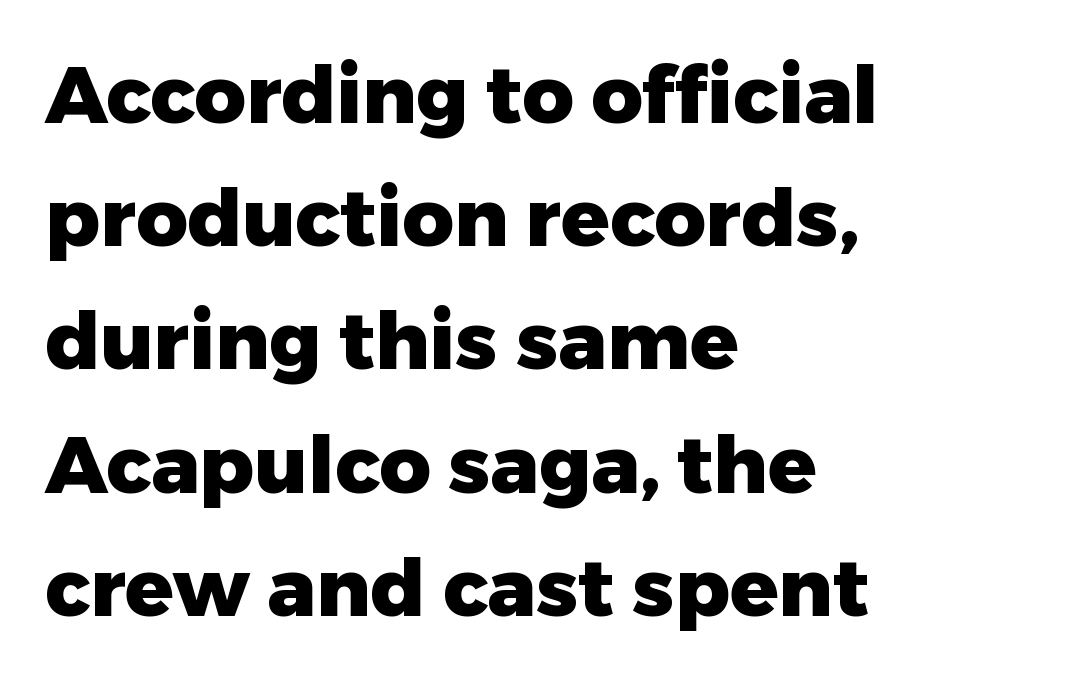
Q: Is the text bold? A: Yes.
Q: Is the text italic (slanted)? A: No, it is upright.
Q: Is the typeface a serif or a sans-serif typeface? A: Sans-serif.
Q: Is the text underlined? A: No.
Q: How is the paragraph aligned? A: Left-aligned.
Q: Is the spacing between letters normal or unusually wide? A: Normal.
Q: Is the spacing between lines tight, normal or loose? A: Normal.
Q: Width (condensed, normal, or wide)? A: Normal.
Q: Stroke contrast? A: Low.
Q: x-height? A: Medium.
Q: Monospaced? A: No.
